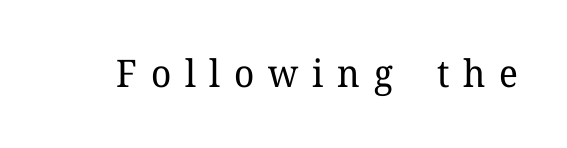
The image shows 38 px regular-weight serif type, upright; set unusually wide letter spacing (+0.36 em), not underlined; low stroke contrast and a medium x-height.
